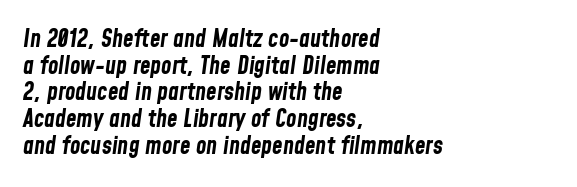
{"italic": "yes", "lean": "right", "slant_degrees": 8, "bold": "yes", "underline": "no", "align": "left", "line_spacing": "tight", "line_spacing_ratio": 1.11, "letter_spacing": "normal", "letter_spacing_em": 0.0, "glyph_px": 24}
